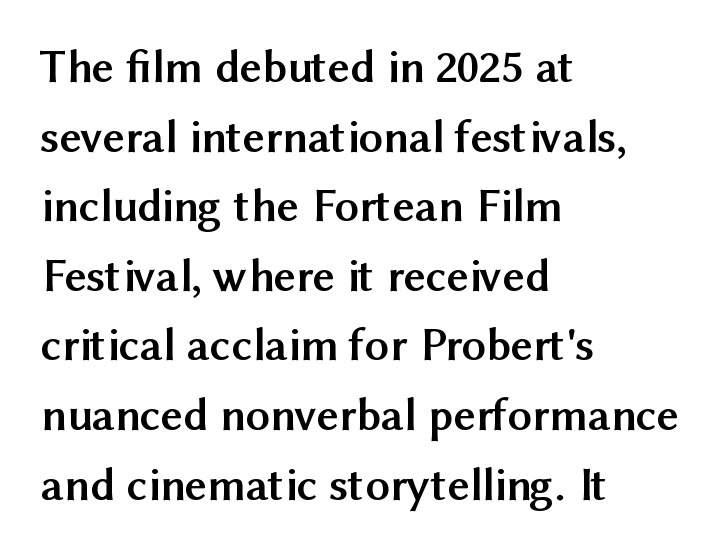
{"serif": "no", "italic": "no", "bold": "yes", "weight": "semibold", "width": "normal", "stroke_contrast": "medium", "x_height": "medium", "monospaced": "no", "underline": "no", "align": "left", "line_spacing": "normal", "line_spacing_ratio": 1.45, "letter_spacing": "normal", "letter_spacing_em": 0.0, "glyph_px": 48}
